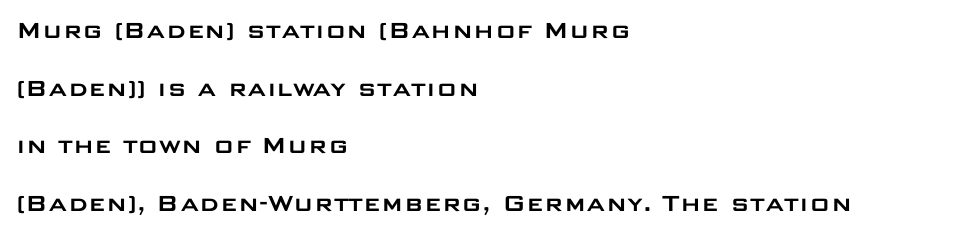
{"serif": "no", "italic": "no", "width": "wide", "stroke_contrast": "low", "x_height": "large", "monospaced": "no", "underline": "no", "align": "left", "line_spacing": "loose", "line_spacing_ratio": 2.06, "letter_spacing": "normal", "letter_spacing_em": 0.0, "glyph_px": 28}
